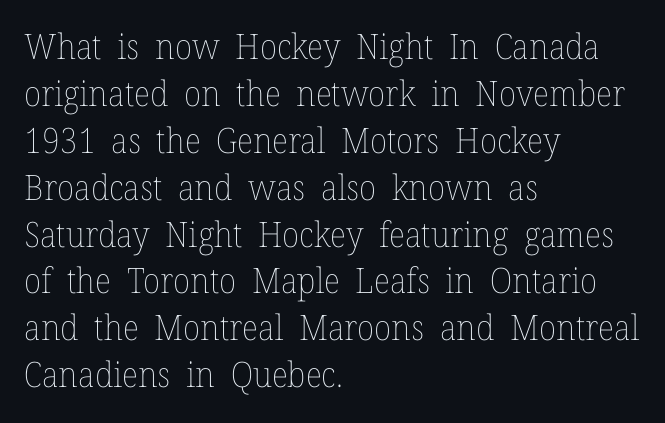
The font's upright variant was chosen for this text. Has an underline been added? It has not. The face used here is proportionally spaced, like ordinary book or web type. Does extra space separate the letters? No, they use regular spacing.
